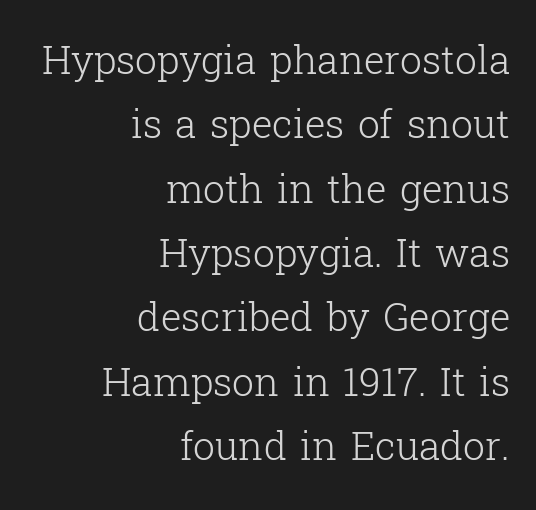
The image shows 39 px light serif type, upright; set right-aligned, normal line spacing (1.65x), normal letter spacing, not underlined; low stroke contrast and a medium x-height.
